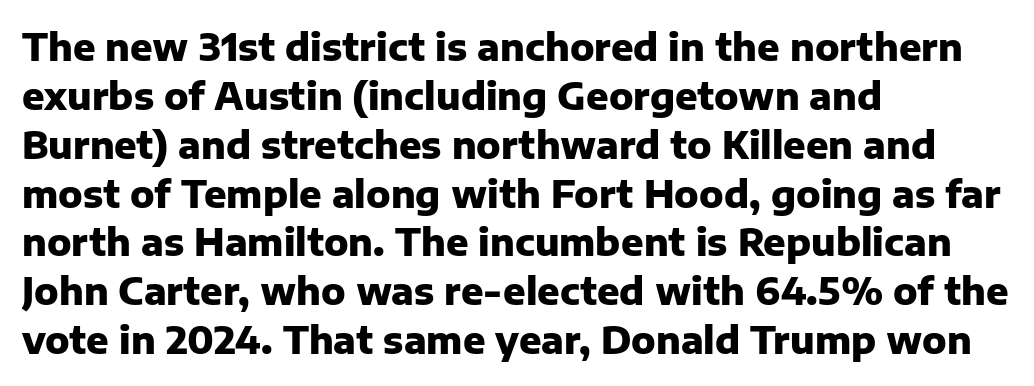
Q: Is the text bold? A: Yes.
Q: Is the text italic (slanted)? A: No, it is upright.
Q: Is the typeface a serif or a sans-serif typeface? A: Sans-serif.
Q: Is the text underlined? A: No.
Q: How is the paragraph aligned? A: Left-aligned.
Q: Is the spacing between letters normal or unusually wide? A: Normal.
Q: Is the spacing between lines tight, normal or loose? A: Normal.
Q: Width (condensed, normal, or wide)? A: Normal.
Q: Stroke contrast? A: Low.
Q: x-height? A: Medium.
Q: Monospaced? A: No.
